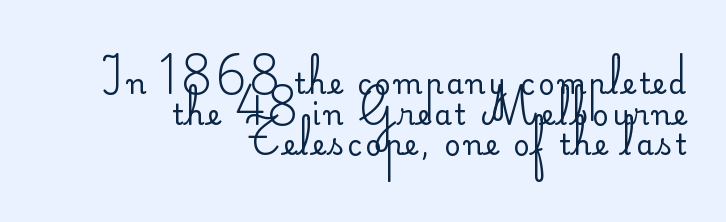
The image shows 28 px regular-weight sans-serif type, upright; set right-aligned, tight line spacing (1.09x), not underlined; low stroke contrast and a small x-height.
